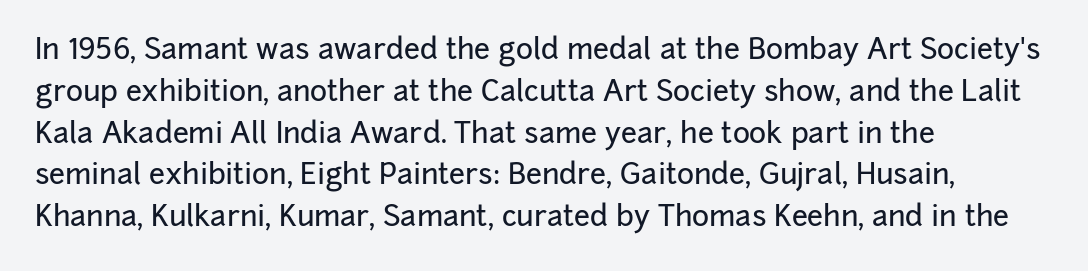
{"serif": "no", "italic": "no", "width": "normal", "stroke_contrast": "low", "x_height": "medium", "monospaced": "no", "underline": "no", "align": "left", "line_spacing": "normal", "line_spacing_ratio": 1.44, "letter_spacing": "normal", "letter_spacing_em": 0.0, "glyph_px": 29}
